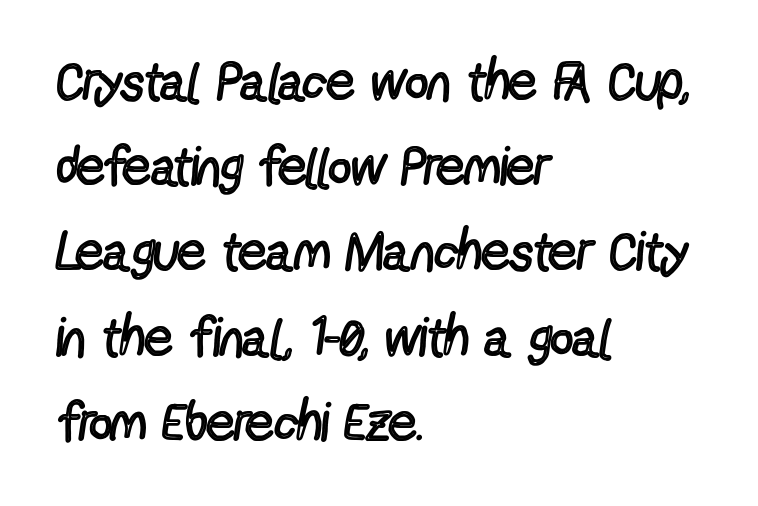
Q: Is the text bold? A: No.
Q: Is the typeface a serif or a sans-serif typeface? A: Sans-serif.
Q: Is the text underlined? A: No.
Q: How is the paragraph aligned? A: Left-aligned.
Q: Is the spacing between letters normal or unusually wide? A: Normal.
Q: Is the spacing between lines tight, normal or loose? A: Normal.
Q: Width (condensed, normal, or wide)? A: Condensed.
Q: x-height? A: Medium.
Q: Monospaced? A: No.
